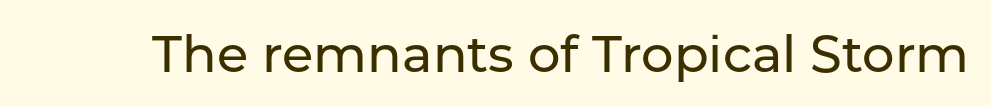
{"serif": "no", "italic": "no", "width": "normal", "stroke_contrast": "low", "x_height": "medium", "monospaced": "no", "underline": "no", "letter_spacing": "normal", "letter_spacing_em": 0.0, "glyph_px": 51}
